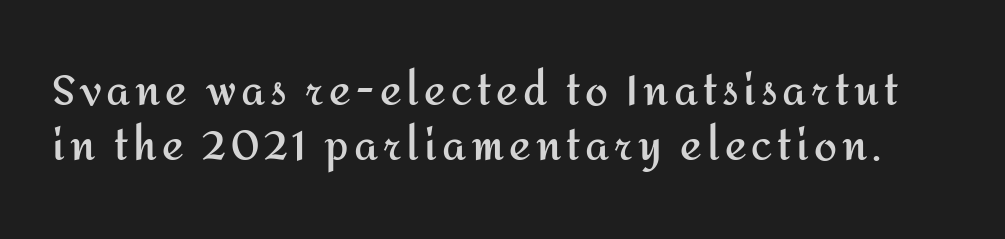
Ordinary non-slanted type is in use. Looks like regular typesetting: each glyph gets only the width it needs. The text was rendered using a sans face with plain stroke endings. This block has exactly the height ordinary leading produces. The area under the type is left untouched.
